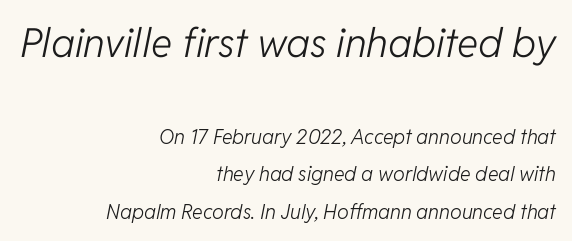
Lines of text with bare space underneath. Is this a fixed-width face? No — the glyphs have proportional, varying widths. Honestly, the letter spacing is just normal — you wouldn't notice it. The first block has been scaled up relative to the second. Right-aligned paragraph, ragged on the left.
